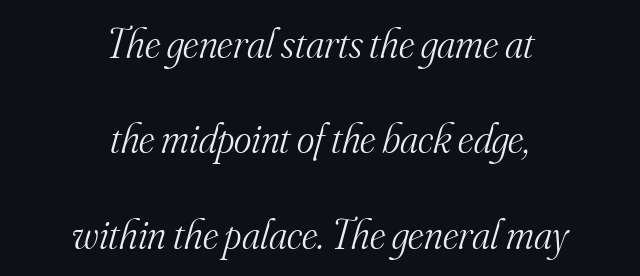
Note the varied advance widths — an 'i' is clearly narrower than an 'm'. The leading is generous, giving the passage an open texture. Decoration check: the copy has no underline. The passage is arranged like a title page — every line centered. A quiet, ordinary-to-light weight characterises the typeface. The lettering tilts uniformly, giving the passage an italic look.
